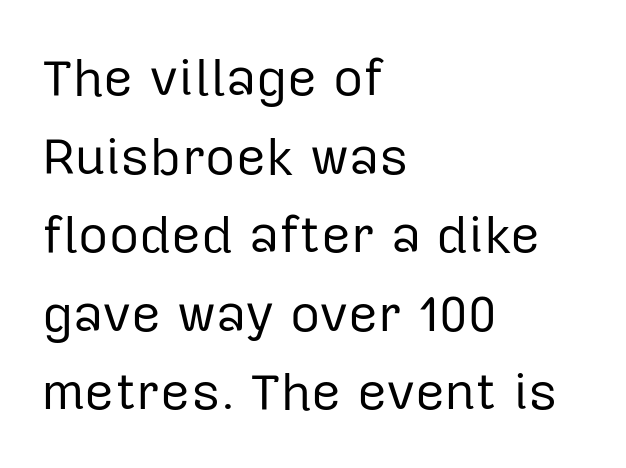
The image shows 52 px regular-weight sans-serif type, upright; set left-aligned, normal line spacing (1.51x), normal letter spacing, not underlined; low stroke contrast and a medium x-height.
